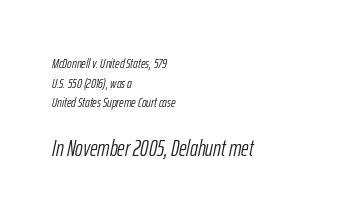
Q: Is the text bold? A: No.
Q: Is the text italic (slanted)? A: Yes, it leans right by about 12 degrees.
Q: Is the text underlined? A: No.
Q: How is the paragraph aligned? A: Left-aligned.
Q: Is the spacing between letters normal or unusually wide? A: Normal.
Q: Is the spacing between lines tight, normal or loose? A: Normal.
Q: Which block of text is set in a larger size, the first (top) or the second (bottom)? A: The second (bottom) one.
